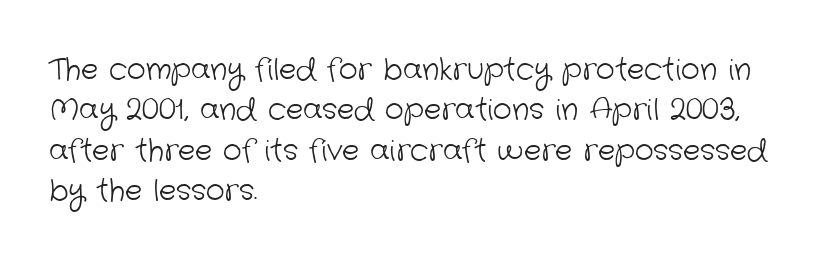
The image shows 29 px light sans-serif type; set left-aligned, normal line spacing (1.39x), normal letter spacing, not underlined; low stroke contrast and a medium x-height.
